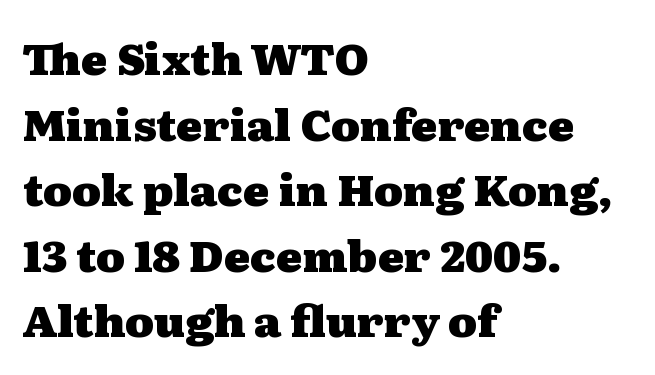
Q: Is the text bold? A: Yes.
Q: Is the text italic (slanted)? A: No, it is upright.
Q: Is the typeface a serif or a sans-serif typeface? A: Serif.
Q: Is the text underlined? A: No.
Q: How is the paragraph aligned? A: Left-aligned.
Q: Is the spacing between letters normal or unusually wide? A: Normal.
Q: Is the spacing between lines tight, normal or loose? A: Normal.
Q: Width (condensed, normal, or wide)? A: Wide.
Q: Stroke contrast? A: Medium.
Q: x-height? A: Medium.
Q: Monospaced? A: No.
